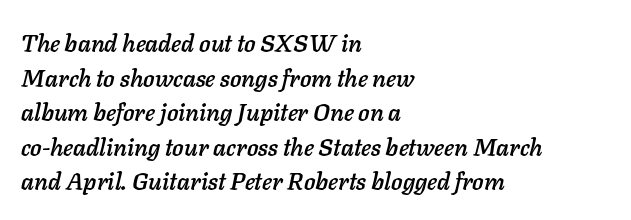
The image shows 24 px text type, italic (leaning right); set left-aligned, normal line spacing (1.44x), normal letter spacing, not underlined.
